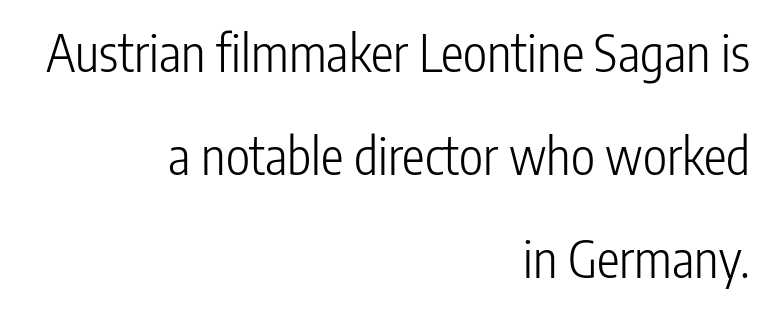
{"serif": "no", "italic": "no", "bold": "no", "weight": "light", "width": "condensed", "stroke_contrast": "low", "x_height": "medium", "monospaced": "no", "underline": "no", "align": "right", "line_spacing": "loose", "line_spacing_ratio": 2.02, "letter_spacing": "normal", "letter_spacing_em": 0.0, "glyph_px": 51}
